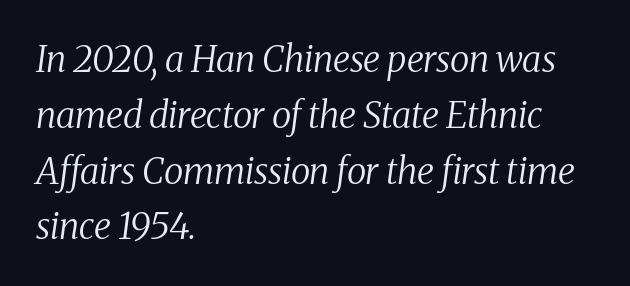
The image shows 36 px regular-weight serif type, italic (leaning right); set left-aligned, normal line spacing (1.55x), normal letter spacing, not underlined; medium stroke contrast and a medium x-height.
